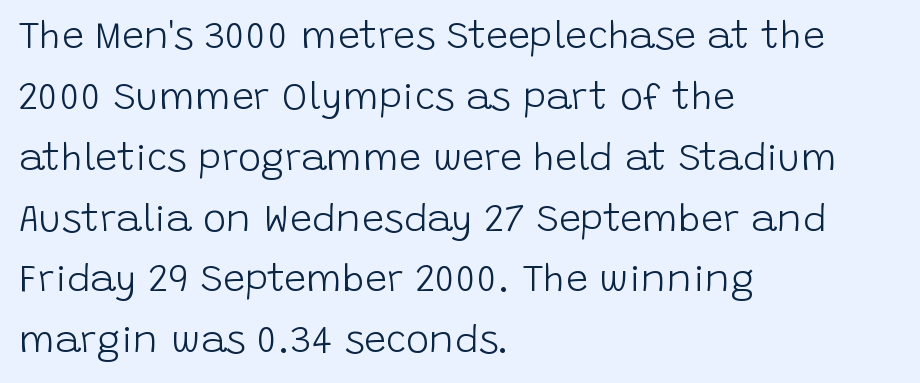
The image shows 39 px light sans-serif type, upright; set left-aligned, normal line spacing (1.56x), normal letter spacing, not underlined; low stroke contrast and a large x-height.
